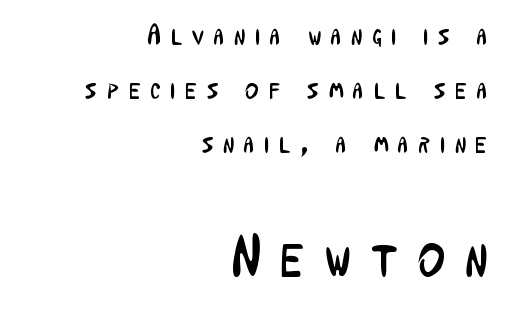
{"serif": "no", "italic": "no", "bold": "no", "weight": "regular", "width": "condensed", "stroke_contrast": "low", "x_height": "medium", "monospaced": "no", "underline": "no", "align": "right", "line_spacing_ratio": 1.87, "letter_spacing": "wide", "letter_spacing_em": 0.35, "larger_block": "second", "size_ratio": 2.0, "glyph_px": 58}
